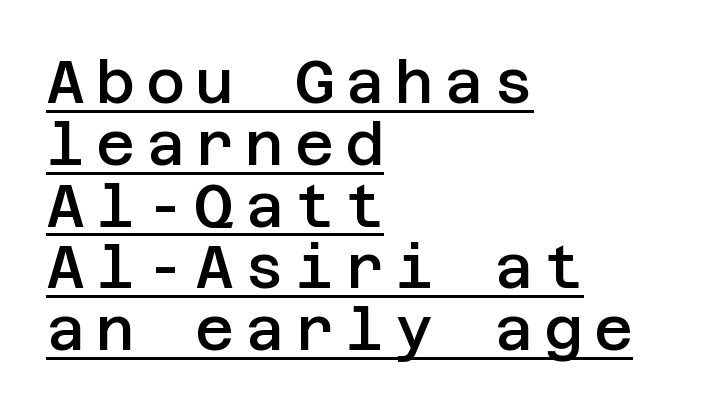
{"serif": "no", "italic": "no", "bold": "semi", "weight": "semibold", "width": "normal", "stroke_contrast": "low", "x_height": "large", "underline": "yes", "align": "left", "line_spacing": "tight", "line_spacing_ratio": 1.03, "glyph_px": 60}
